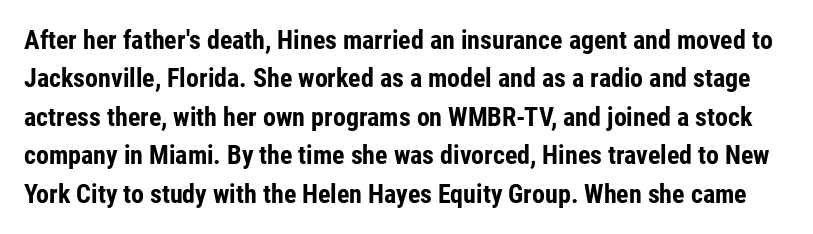
Q: Is the text bold? A: Yes.
Q: Is the text italic (slanted)? A: No, it is upright.
Q: Is the text underlined? A: No.
Q: Is the spacing between letters normal or unusually wide? A: Normal.
Q: Is the spacing between lines tight, normal or loose? A: Normal.
